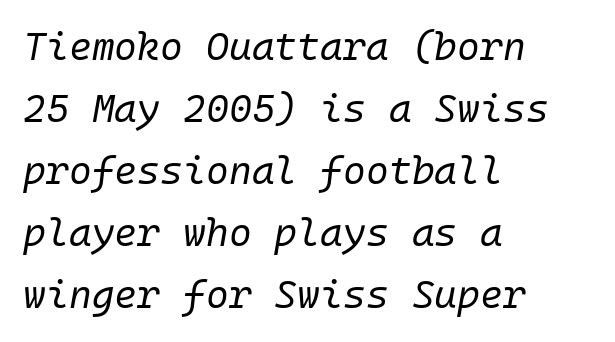
Where is the straight margin? On the left. Interline gaps are of average width in this sample. The space beneath each line is pristine and unruled. The face used here is rendered with its standard letterfit. A typesetter would mark this as italic.
